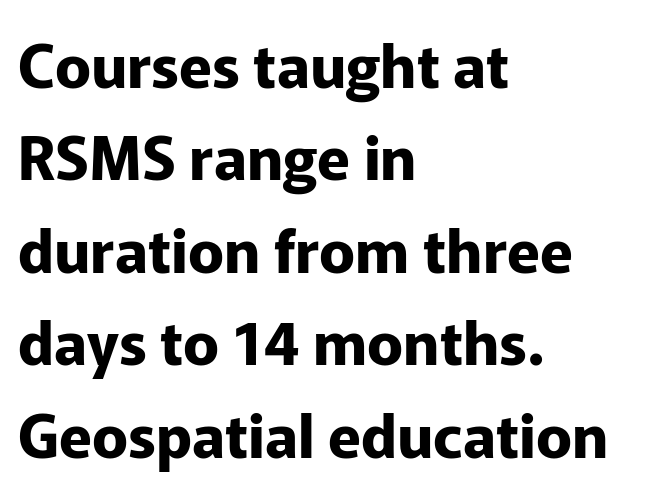
{"serif": "no", "italic": "no", "bold": "yes", "weight": "bold", "width": "normal", "stroke_contrast": "low", "x_height": "medium", "monospaced": "no", "underline": "no", "align": "left", "line_spacing": "normal", "line_spacing_ratio": 1.54, "letter_spacing": "normal", "letter_spacing_em": 0.0, "glyph_px": 60}
